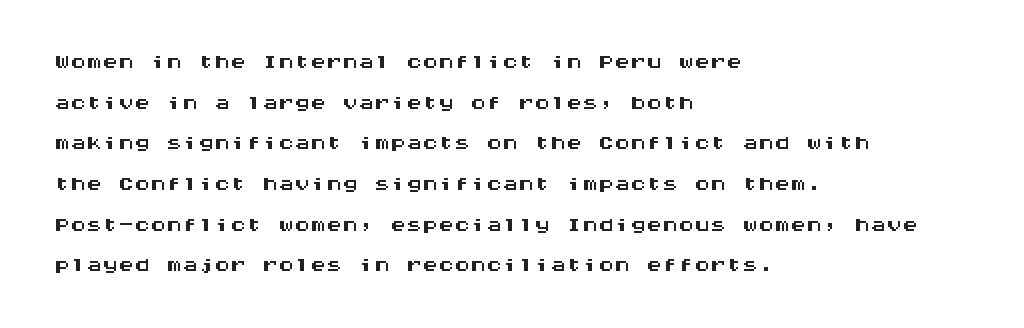
Q: Is the text italic (slanted)? A: No, it is upright.
Q: Is the typeface a serif or a sans-serif typeface? A: Sans-serif.
Q: Is the text underlined? A: No.
Q: How is the paragraph aligned? A: Left-aligned.
Q: Is the spacing between letters normal or unusually wide? A: Normal.
Q: Is the spacing between lines tight, normal or loose? A: Normal.
Q: Width (condensed, normal, or wide)? A: Wide.
Q: Stroke contrast? A: Medium.
Q: x-height? A: Large.
Q: Monospaced? A: Yes.
